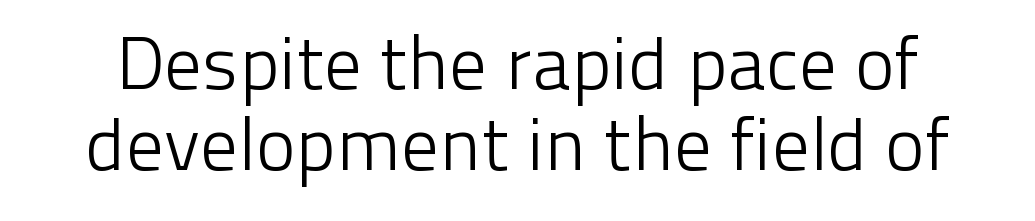
{"serif": "no", "italic": "no", "bold": "no", "weight": "light", "width": "normal", "stroke_contrast": "low", "x_height": "medium", "monospaced": "no", "underline": "no", "line_spacing": "tight", "line_spacing_ratio": 1.08, "letter_spacing": "normal", "letter_spacing_em": 0.0, "glyph_px": 75}
